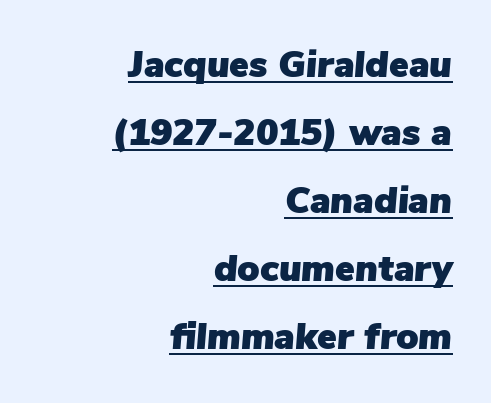
{"italic": "yes", "lean": "right", "slant_degrees": 5, "width": "normal", "stroke_contrast": "low", "x_height": "medium", "monospaced": "no", "underline": "yes", "align": "right", "line_spacing_ratio": 1.84, "letter_spacing": "normal", "letter_spacing_em": 0.0, "glyph_px": 37}
